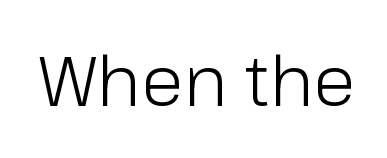
{"serif": "no", "italic": "no", "bold": "no", "weight": "light", "width": "normal", "stroke_contrast": "low", "x_height": "medium", "monospaced": "no", "underline": "no", "letter_spacing": "normal", "letter_spacing_em": 0.0, "glyph_px": 70}
